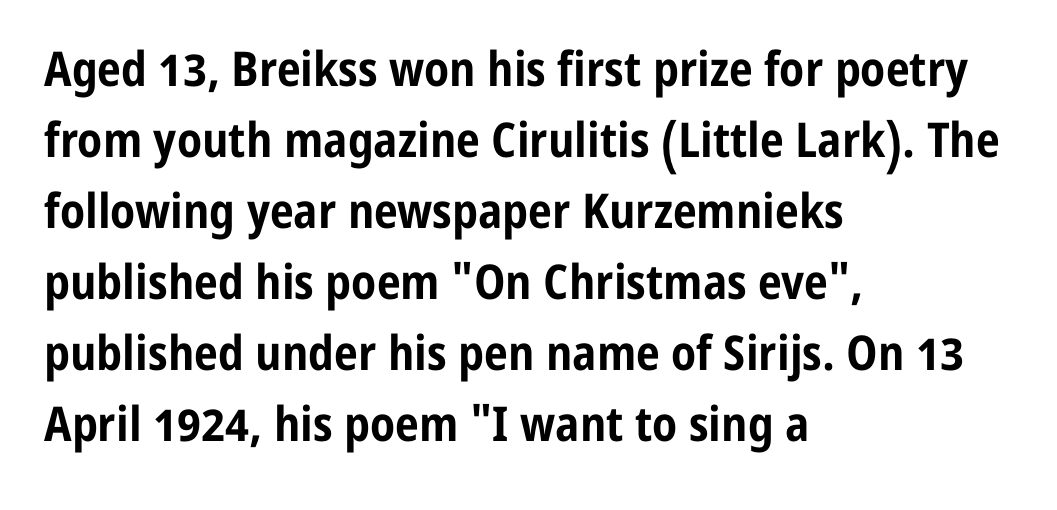
The image shows 48 px bold, condensed sans-serif type, upright; set left-aligned, normal line spacing (1.48x), normal letter spacing, not underlined; low stroke contrast and a medium x-height.
